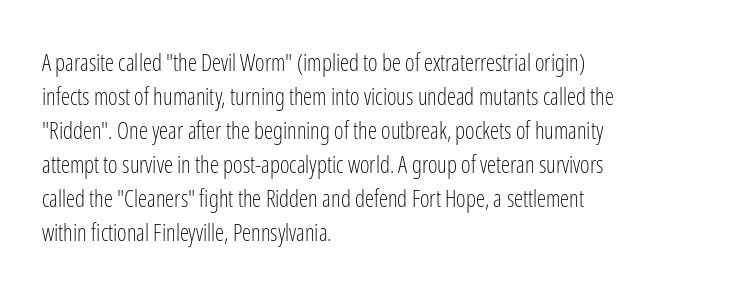
Q: Is the text bold? A: No.
Q: Is the text italic (slanted)? A: No, it is upright.
Q: Is the text underlined? A: No.
Q: How is the paragraph aligned? A: Left-aligned.
Q: Is the spacing between letters normal or unusually wide? A: Normal.
Q: Is the spacing between lines tight, normal or loose? A: Normal.
